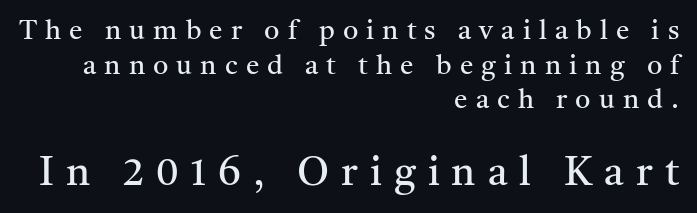
The characters display serif detailing at their extremities. Successive baselines arrive at the customary interval. Words appear elongated and porous because spacing is wide. Bare-footed words on every line.
